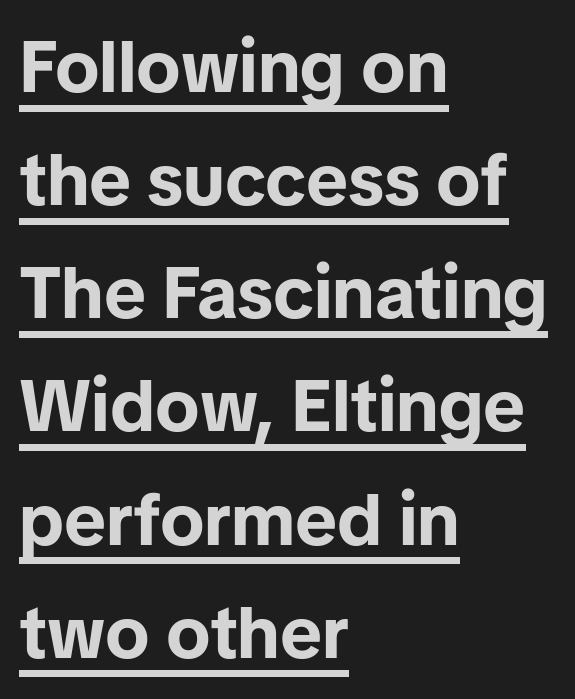
Q: Is the text bold? A: Yes.
Q: Is the text italic (slanted)? A: No, it is upright.
Q: Is the typeface a serif or a sans-serif typeface? A: Sans-serif.
Q: Is the text underlined? A: Yes.
Q: How is the paragraph aligned? A: Left-aligned.
Q: Is the spacing between letters normal or unusually wide? A: Normal.
Q: Is the spacing between lines tight, normal or loose? A: Normal.
Q: Width (condensed, normal, or wide)? A: Normal.
Q: Stroke contrast? A: Low.
Q: x-height? A: Medium.
Q: Monospaced? A: No.
